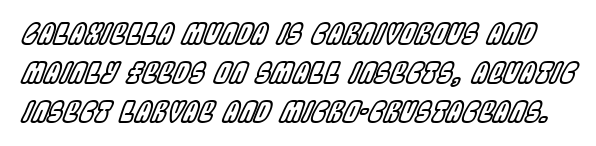
Standard letterfit; no display-style spreading of the glyphs. The area under the type is left untouched. When letters slant like this, we call the style italic. These lines are rendered in a variable-pitch font. The rendering uses a moderate line-height, typical for paragraphs.
